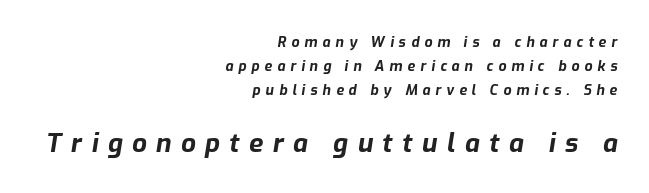
Q: Is the text bold? A: Yes.
Q: Is the text italic (slanted)? A: Yes, it leans right by about 9 degrees.
Q: Is the text underlined? A: No.
Q: How is the paragraph aligned? A: Right-aligned.
Q: Is the spacing between letters normal or unusually wide? A: Unusually wide.
Q: Which block of text is set in a larger size, the first (top) or the second (bottom)? A: The second (bottom) one.
